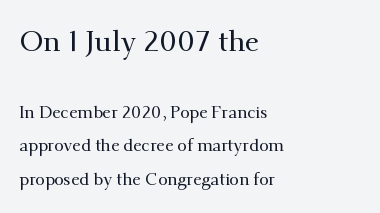
{"serif": "yes", "italic": "no", "width": "normal", "stroke_contrast": "medium", "x_height": "small", "monospaced": "no", "underline": "no", "align": "left", "line_spacing": "loose", "line_spacing_ratio": 1.96, "letter_spacing": "normal", "letter_spacing_em": 0.0, "larger_block": "first", "size_ratio": 1.71, "glyph_px": 29}
